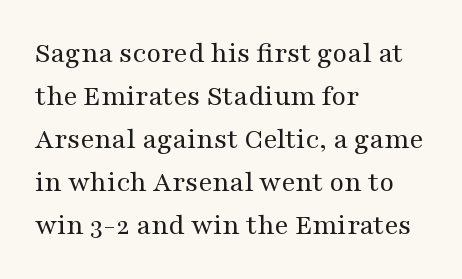
The image shows 30 px regular-weight, wide serif type, upright; set left-aligned, normal line spacing (1.43x), normal letter spacing, not underlined; medium stroke contrast and a medium x-height.
